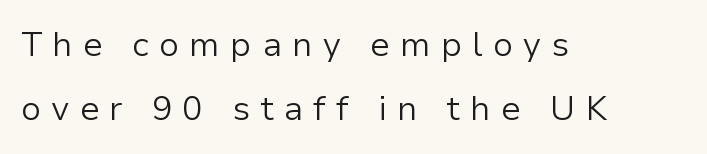
{"serif": "no", "italic": "no", "bold": "no", "weight": "light", "width": "normal", "stroke_contrast": "low", "x_height": "medium", "monospaced": "no", "underline": "no", "align": "left", "line_spacing_ratio": 1.89, "letter_spacing": "wide", "letter_spacing_em": 0.29, "glyph_px": 34}
